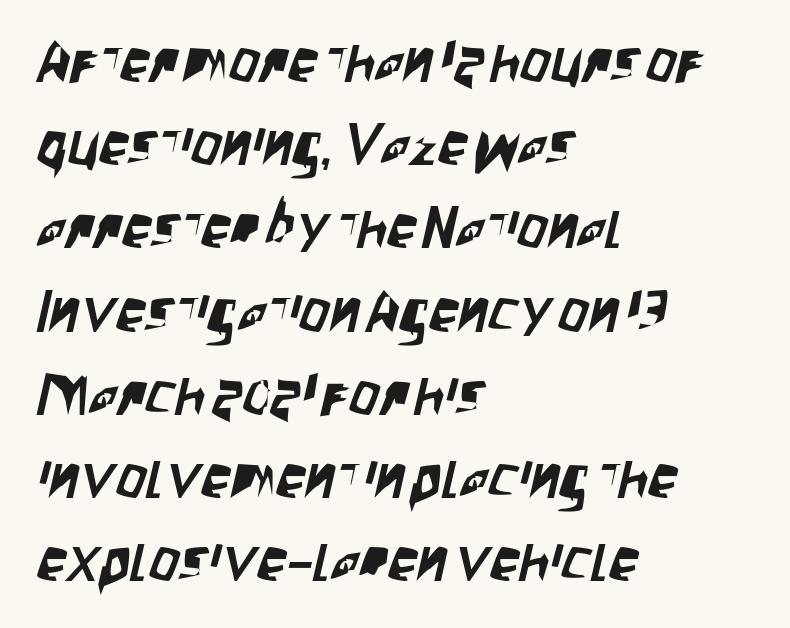
Q: Is the typeface a serif or a sans-serif typeface? A: Sans-serif.
Q: Is the text underlined? A: No.
Q: How is the paragraph aligned? A: Left-aligned.
Q: Is the spacing between letters normal or unusually wide? A: Normal.
Q: Is the spacing between lines tight, normal or loose? A: Normal.
Q: Width (condensed, normal, or wide)? A: Condensed.
Q: Stroke contrast? A: Low.
Q: x-height? A: Large.
Q: Monospaced? A: No.
